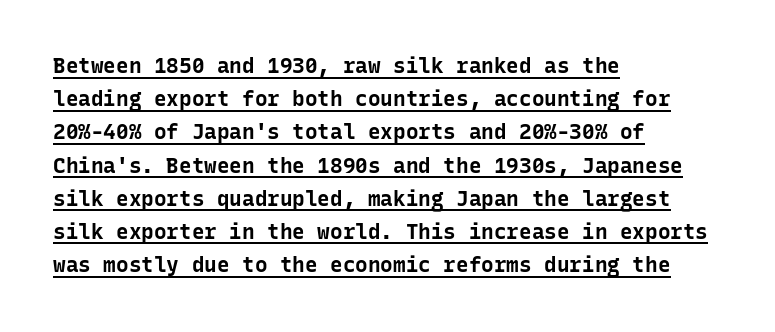
Q: Is the text bold? A: Yes.
Q: Is the text italic (slanted)? A: No, it is upright.
Q: Is the text underlined? A: Yes.
Q: How is the paragraph aligned? A: Left-aligned.
Q: Is the spacing between letters normal or unusually wide? A: Normal.
Q: Is the spacing between lines tight, normal or loose? A: Normal.
